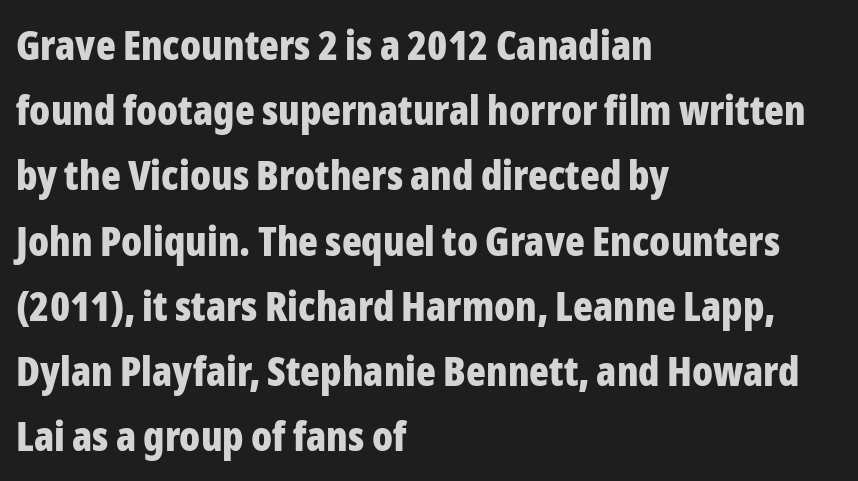
The image shows 41 px bold, condensed sans-serif type, upright; set left-aligned, normal line spacing (1.59x), normal letter spacing, not underlined; low stroke contrast and a medium x-height.
